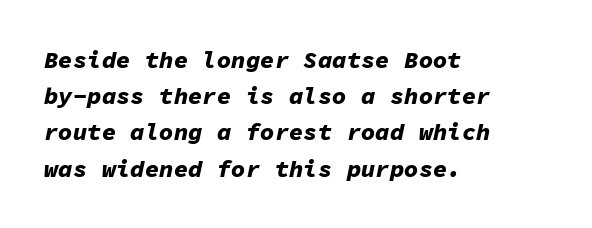
{"italic": "yes", "lean": "right", "slant_degrees": 11, "bold": "yes", "underline": "no", "align": "left", "line_spacing": "normal", "line_spacing_ratio": 1.51, "letter_spacing": "normal", "letter_spacing_em": 0.0, "glyph_px": 24}
